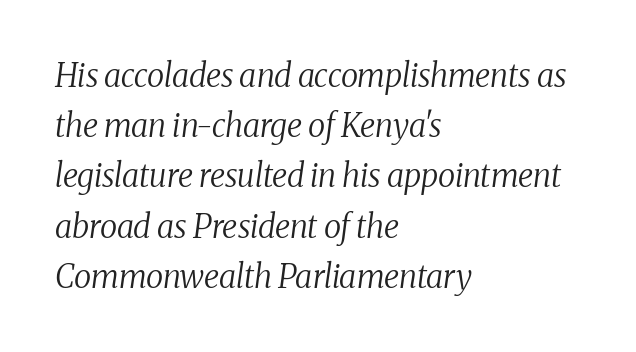
The letterforms sit at book weight or below. Do the characters align in a grid? No, the font is proportional. Baseline-to-baseline distance is the conventional proportion of letter height. Descender tails drop into unmarked territory. Does the type have serifs? Yes, each stem ends in a small foot.
